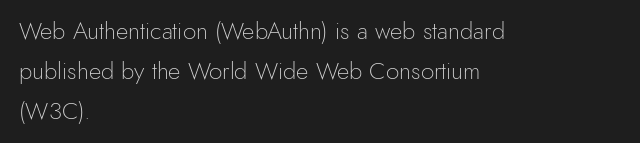
{"italic": "no", "bold": "no", "underline": "no", "align": "left", "line_spacing": "normal", "line_spacing_ratio": 1.66, "letter_spacing": "normal", "letter_spacing_em": 0.0, "glyph_px": 24}
